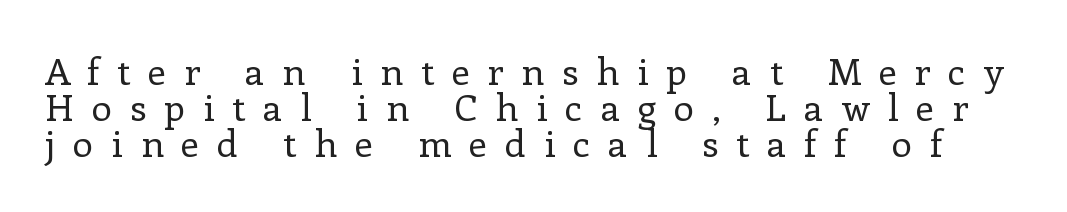
The image shows 37 px regular-weight serif type, upright; set tight line spacing (0.97x), unusually wide letter spacing (+0.48 em), not underlined; low stroke contrast and a medium x-height.
